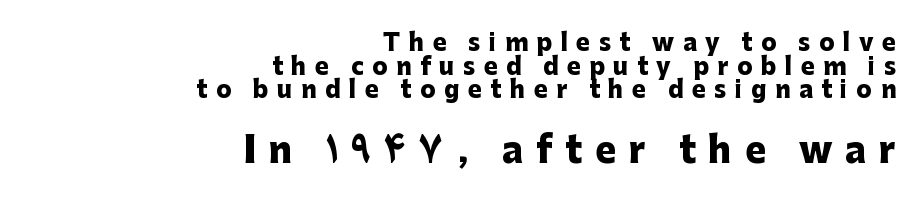
Casual observation: everything's shoved over to the right. The strokes are fattened all the way to bold. The text was rendered using a sans face with plain stroke endings. The later block is typeset at a bigger size than the earlier block. Students, observe: this is what under-led, compact text looks like. Does the lettering tilt? It doesn't — this is upright.
